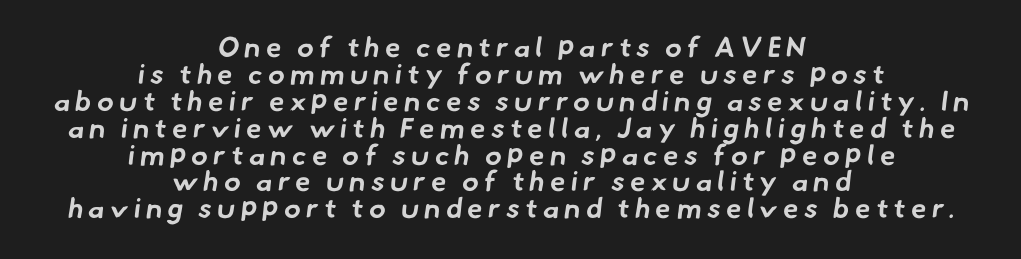
Q: Is the text bold? A: Yes.
Q: Is the typeface a serif or a sans-serif typeface? A: Sans-serif.
Q: Is the text underlined? A: No.
Q: How is the paragraph aligned? A: Centered.
Q: Is the spacing between lines tight, normal or loose? A: Tight.
Q: Width (condensed, normal, or wide)? A: Normal.
Q: Stroke contrast? A: Low.
Q: x-height? A: Small.
Q: Monospaced? A: No.
